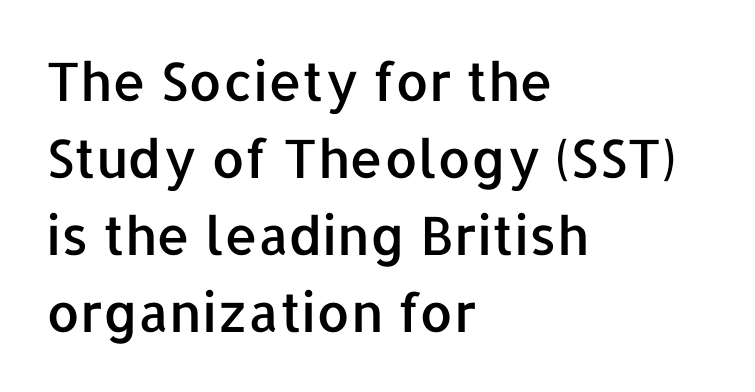
Q: Is the text italic (slanted)? A: No, it is upright.
Q: Is the typeface a serif or a sans-serif typeface? A: Sans-serif.
Q: Is the text underlined? A: No.
Q: How is the paragraph aligned? A: Left-aligned.
Q: Is the spacing between letters normal or unusually wide? A: Normal.
Q: Is the spacing between lines tight, normal or loose? A: Normal.
Q: Width (condensed, normal, or wide)? A: Normal.
Q: Stroke contrast? A: Low.
Q: x-height? A: Medium.
Q: Monospaced? A: No.
